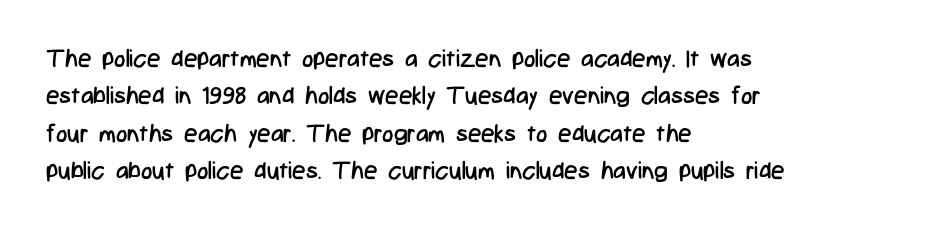
Q: Is the text bold? A: No.
Q: Is the text italic (slanted)? A: No, it is upright.
Q: Is the text underlined? A: No.
Q: How is the paragraph aligned? A: Left-aligned.
Q: Is the spacing between letters normal or unusually wide? A: Normal.
Q: Is the spacing between lines tight, normal or loose? A: Normal.
